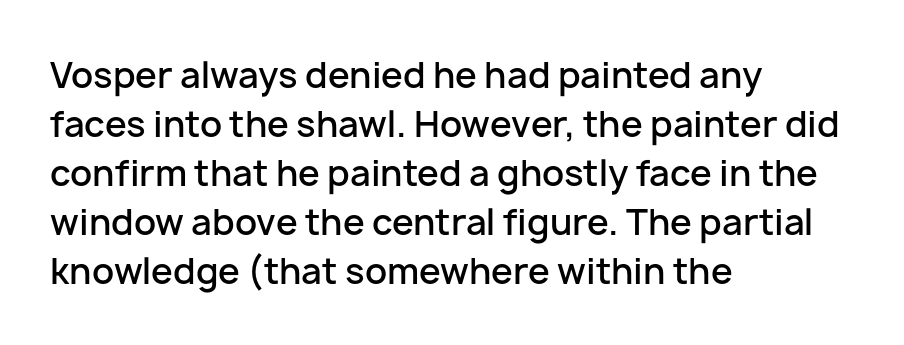
Q: Is the text bold? A: Semi-bold.
Q: Is the text italic (slanted)? A: No, it is upright.
Q: Is the typeface a serif or a sans-serif typeface? A: Sans-serif.
Q: Is the text underlined? A: No.
Q: How is the paragraph aligned? A: Left-aligned.
Q: Is the spacing between letters normal or unusually wide? A: Normal.
Q: Is the spacing between lines tight, normal or loose? A: Normal.
Q: Width (condensed, normal, or wide)? A: Normal.
Q: Stroke contrast? A: Low.
Q: x-height? A: Medium.
Q: Monospaced? A: No.
